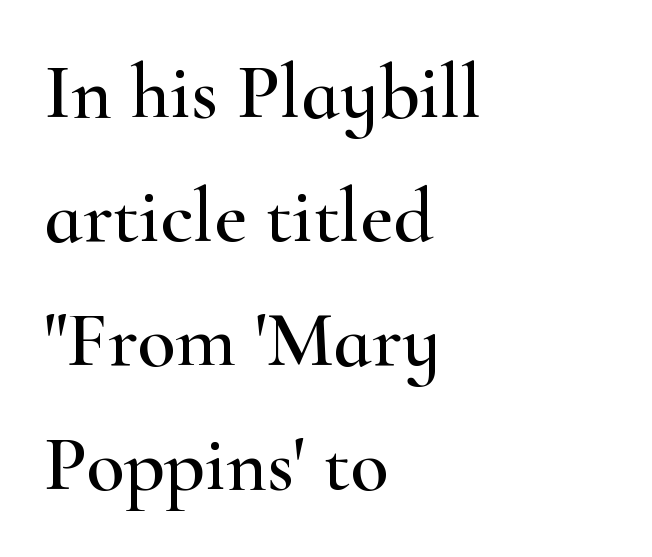
The text was rendered using a seriffed face with decorative stroke endings. Bare-footed words on every line. The vertical gap from one line to the next is medium. These lines stack with their left ends in a neat column. Letter spacing: default. Posture: vertical.
